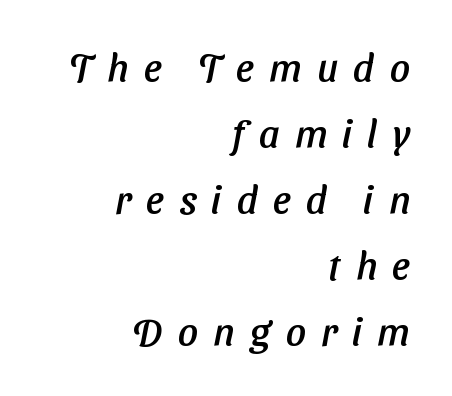
Q: Is the typeface a serif or a sans-serif typeface? A: Sans-serif.
Q: Is the text underlined? A: No.
Q: How is the paragraph aligned? A: Right-aligned.
Q: Is the spacing between letters normal or unusually wide? A: Unusually wide.
Q: Is the spacing between lines tight, normal or loose? A: Normal.
Q: Width (condensed, normal, or wide)? A: Normal.
Q: Stroke contrast? A: Low.
Q: x-height? A: Medium.
Q: Monospaced? A: No.
